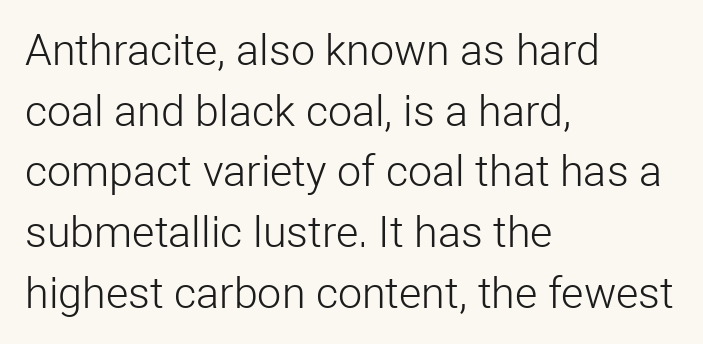
{"serif": "no", "italic": "no", "bold": "no", "weight": "light", "width": "normal", "stroke_contrast": "low", "x_height": "medium", "monospaced": "no", "underline": "no", "align": "left", "line_spacing": "normal", "line_spacing_ratio": 1.41, "letter_spacing": "normal", "letter_spacing_em": 0.0, "glyph_px": 43}
